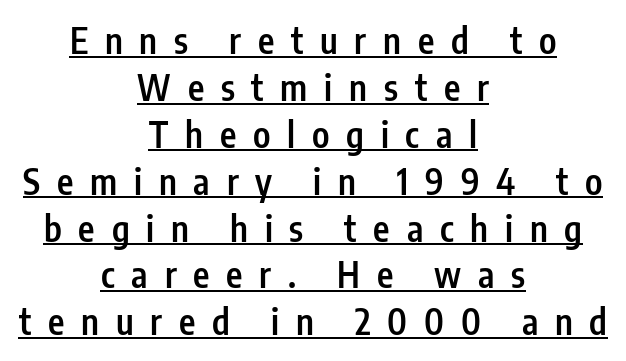
The image shows 35 px semibold, condensed sans-serif type, upright; set centered, normal line spacing (1.34x), unusually wide letter spacing (+0.48 em), underlined; low stroke contrast and a medium x-height.
